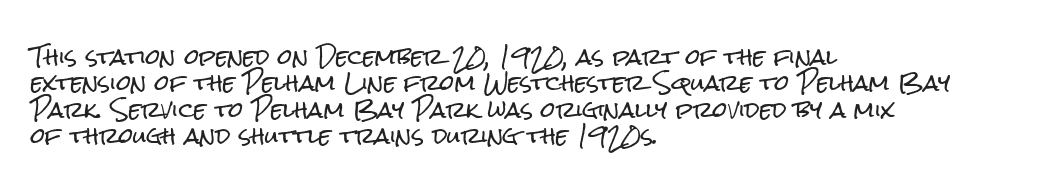
Is there much room between lines? A standard amount, neither cramped nor airy. The line texture is even and compact thanks to regular tracking. In terms of posture, this sample is upright. The paragraph has a hard left edge and a soft right edge. The strip under each line holds only bare page.
